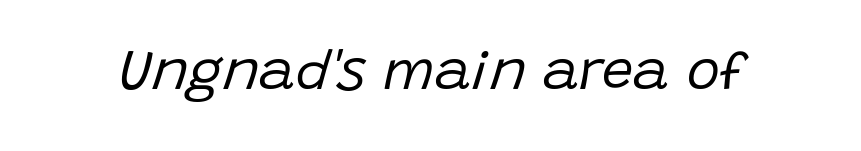
This sample uses an oblique cut, with every glyph tilted off the vertical. Caption: standard tracking, unaltered. The zone under the glyphs is completely vacant. Think standard paragraph weight, or any step lighter than that.
